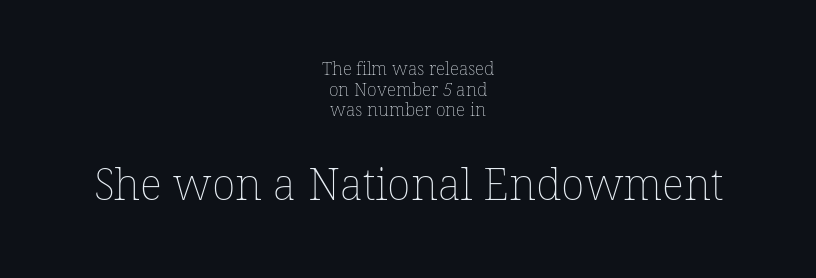
The image shows 44 px thin type; set centered, tight line spacing (1.15x), normal letter spacing, not underlined; the second (bottom) block is 2.44x larger; low stroke contrast and a medium x-height.
